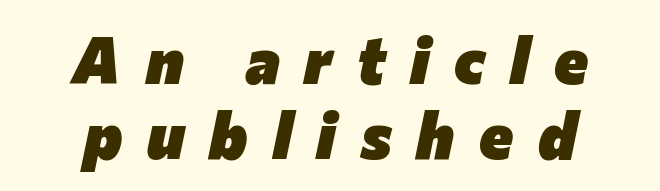
Reading down the block, each line starts at a different indent, mirrored at its end. Check under the words: just untouched page. Does the lettering tilt? It does — this is italic. Caption: expanded tracking, letters set apart. Every letter is thick-stroked: bold, no question. Do the characters align in a grid? No, the font is proportional.
